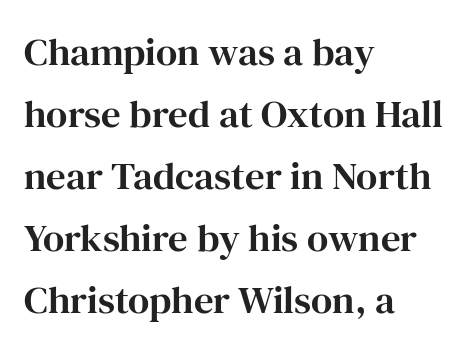
Q: Is the text italic (slanted)? A: No, it is upright.
Q: Is the typeface a serif or a sans-serif typeface? A: Serif.
Q: Is the text underlined? A: No.
Q: How is the paragraph aligned? A: Left-aligned.
Q: Is the spacing between letters normal or unusually wide? A: Normal.
Q: Is the spacing between lines tight, normal or loose? A: Normal.
Q: Width (condensed, normal, or wide)? A: Normal.
Q: Stroke contrast? A: High.
Q: x-height? A: Medium.
Q: Monospaced? A: No.
